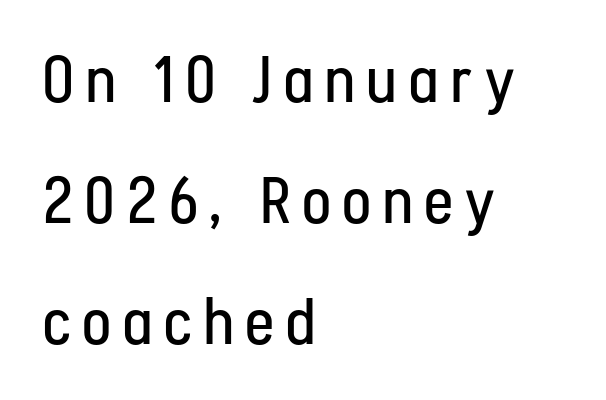
The image shows 65 px regular-weight, condensed sans-serif type, upright; set left-aligned, line spacing 1.86x, unusually wide letter spacing (+0.2 em), not underlined; low stroke contrast and a medium x-height.
